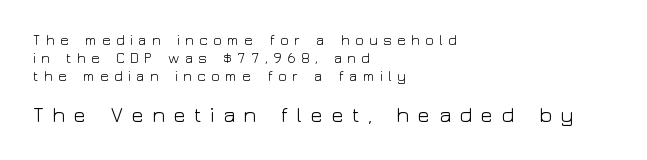
Note: smaller setting up top, larger setting below. Designer's note — italics off, roman on. Decoration check: the copy has no underline. Compared with a centered layout, this one pins lines to the left instead. This block has exactly the height ordinary leading produces. Stems and bowls with no extra thickness — not bold.
